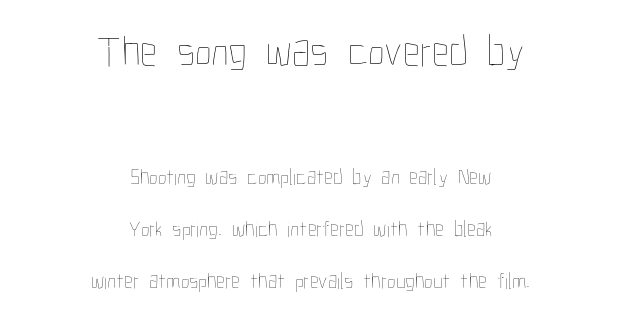
{"italic": "no", "bold": "no", "weight": "thin", "width": "condensed", "stroke_contrast": "low", "x_height": "medium", "monospaced": "no", "underline": "no", "align": "center", "line_spacing": "loose", "line_spacing_ratio": 2.36, "letter_spacing": "normal", "letter_spacing_em": 0.0, "larger_block": "first", "size_ratio": 1.95, "glyph_px": 43}
